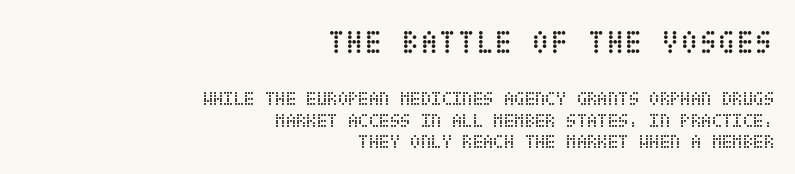
Posture: vertical. The letterforms sit at book weight or below. The gaps between neighbouring characters are ordinary and unremarkable. The baseline area is clear. Which margin do the lines hug? The right one — the left edge is uneven. Which of the two is more prominent by size? The first, at the top.
